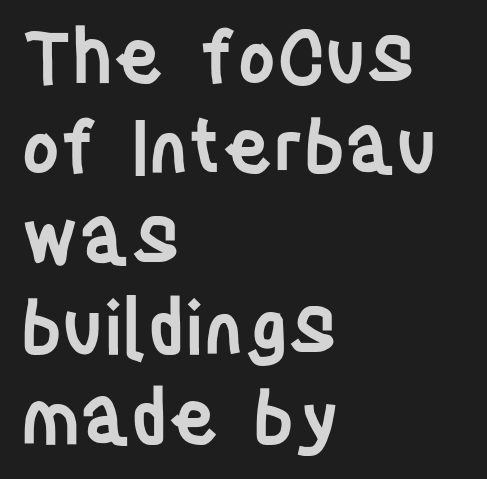
The image shows 74 px semibold, condensed sans-serif type, upright; set left-aligned, line spacing 1.22x, normal letter spacing, not underlined; low stroke contrast and a large x-height.
